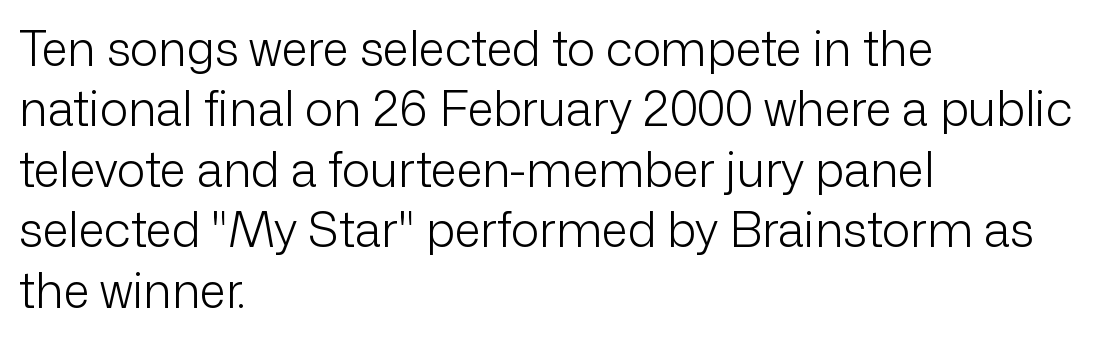
Each letter's strokes conclude bluntly, with no projecting serifs. Does extra space separate the letters? No, they use regular spacing. Bare-footed words on every line. Looks like regular typesetting: each glyph gets only the width it needs. All the whitespace from short lines collects on the right.
